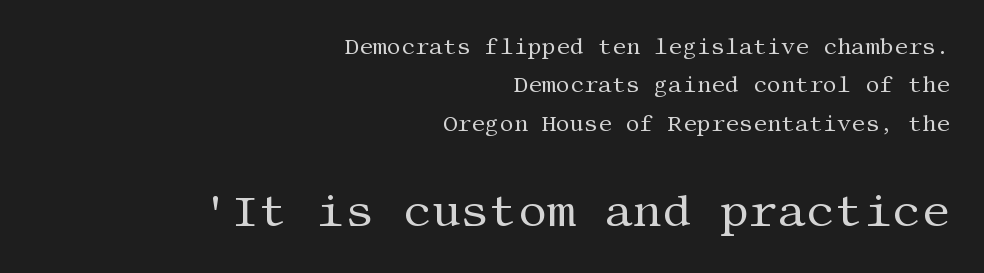
Q: Is the text bold? A: No.
Q: Is the text italic (slanted)? A: No, it is upright.
Q: Is the typeface a serif or a sans-serif typeface? A: Serif.
Q: Is the text underlined? A: No.
Q: How is the paragraph aligned? A: Right-aligned.
Q: Is the spacing between letters normal or unusually wide? A: Normal.
Q: Which block of text is set in a larger size, the first (top) or the second (bottom)? A: The second (bottom) one.
Q: Width (condensed, normal, or wide)? A: Normal.
Q: Stroke contrast? A: Medium.
Q: x-height? A: Large.
